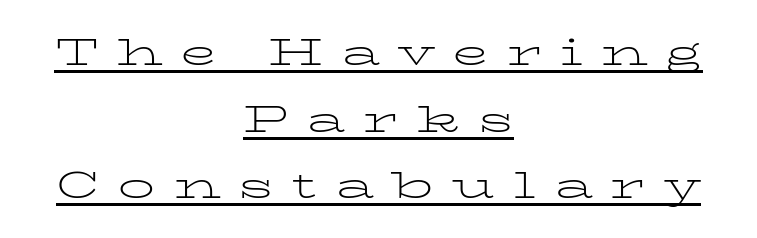
{"serif": "yes", "italic": "no", "bold": "no", "weight": "light", "width": "wide", "stroke_contrast": "low", "x_height": "medium", "monospaced": "no", "underline": "yes", "align": "center", "line_spacing_ratio": 1.8, "letter_spacing": "wide", "letter_spacing_em": 0.48, "glyph_px": 37}
